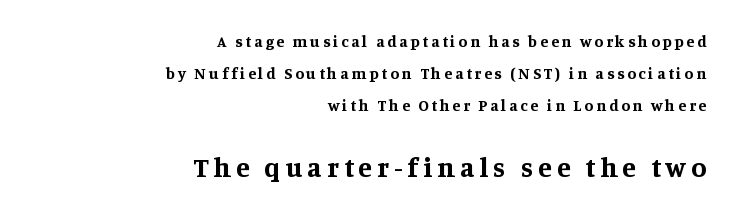
The image shows 28 px bold serif type, upright; set right-aligned, loose line spacing (2.0x), not underlined; the second (bottom) block is 1.75x larger; medium stroke contrast and a large x-height.
